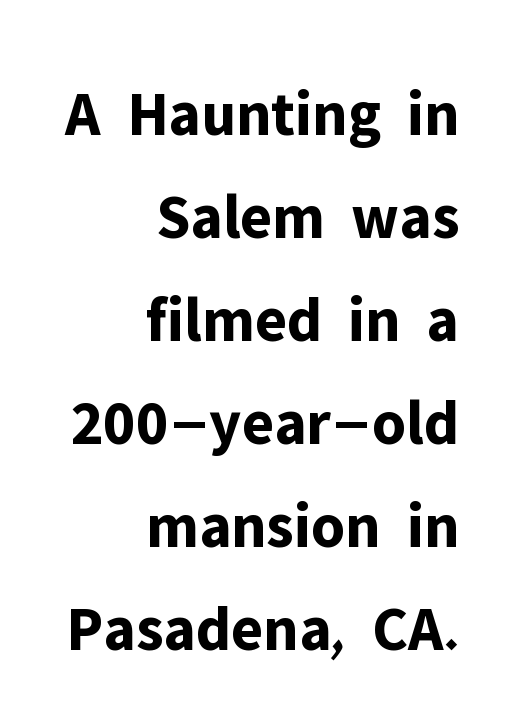
Q: Is the text bold? A: Yes.
Q: Is the text italic (slanted)? A: No, it is upright.
Q: Is the typeface a serif or a sans-serif typeface? A: Sans-serif.
Q: Is the text underlined? A: No.
Q: How is the paragraph aligned? A: Right-aligned.
Q: Is the spacing between letters normal or unusually wide? A: Normal.
Q: Is the spacing between lines tight, normal or loose? A: Normal.
Q: Width (condensed, normal, or wide)? A: Normal.
Q: Stroke contrast? A: Low.
Q: x-height? A: Medium.
Q: Monospaced? A: No.
